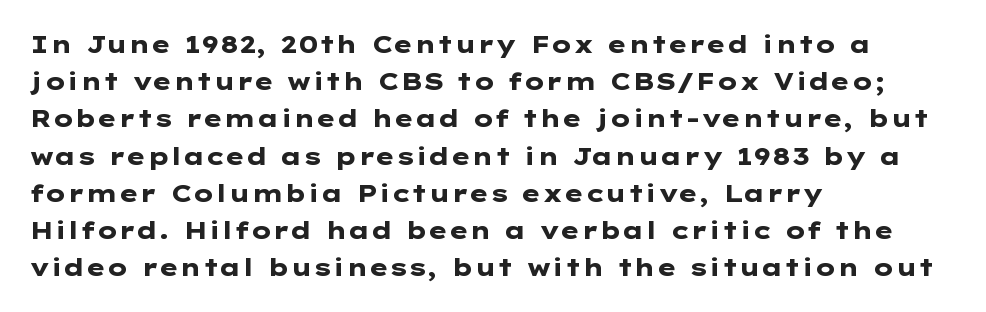
Q: Is the text bold? A: Yes.
Q: Is the text italic (slanted)? A: No, it is upright.
Q: Is the text underlined? A: No.
Q: How is the paragraph aligned? A: Left-aligned.
Q: Is the spacing between letters normal or unusually wide? A: Normal.
Q: Is the spacing between lines tight, normal or loose? A: Normal.
